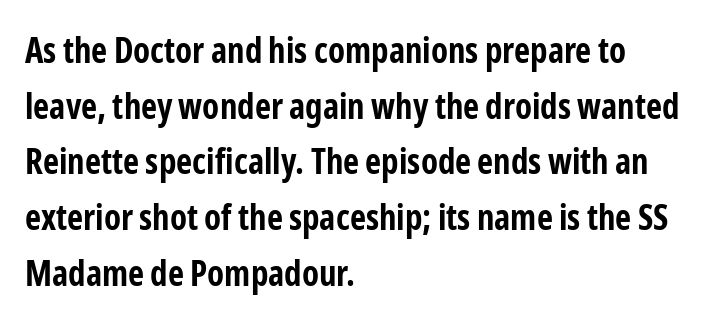
Q: Is the text bold? A: Yes.
Q: Is the text italic (slanted)? A: No, it is upright.
Q: Is the typeface a serif or a sans-serif typeface? A: Sans-serif.
Q: Is the text underlined? A: No.
Q: How is the paragraph aligned? A: Left-aligned.
Q: Is the spacing between letters normal or unusually wide? A: Normal.
Q: Is the spacing between lines tight, normal or loose? A: Normal.
Q: Width (condensed, normal, or wide)? A: Condensed.
Q: Stroke contrast? A: Low.
Q: x-height? A: Medium.
Q: Monospaced? A: No.
